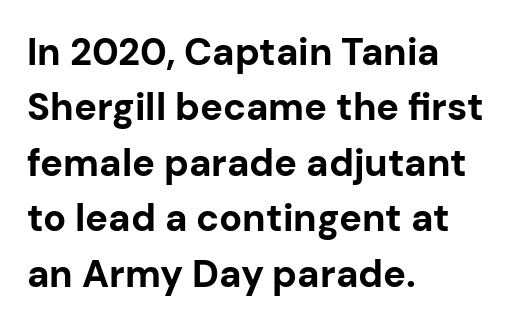
Standard letterfit; no display-style spreading of the glyphs. I'd call this a sans setting — the letters go barefoot. The lettering holds an erect, upright posture throughout. Students, observe: this is what conventionally led text looks like. These lines carry a lot of weight — the face is fully bold. Think of a printed novel: that variable character pitch is what you see here.
